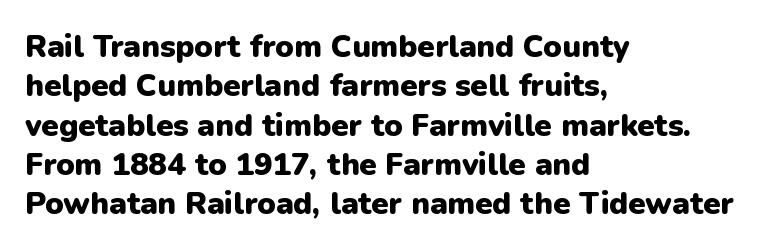
The image shows 31 px heavy sans-serif type, upright; set left-aligned, normal line spacing (1.27x), normal letter spacing, not underlined; low stroke contrast and a medium x-height.
